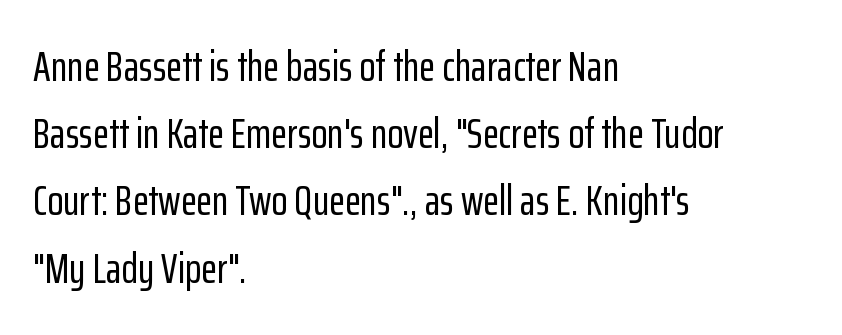
The image shows 42 px condensed sans-serif type, upright; set left-aligned, normal line spacing (1.6x), normal letter spacing, not underlined; low stroke contrast and a medium x-height.
